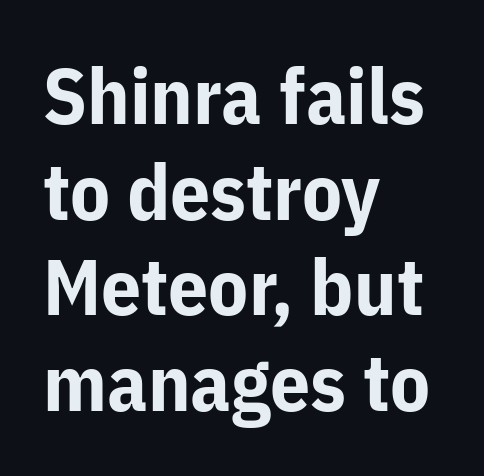
Q: Is the text bold? A: Yes.
Q: Is the text italic (slanted)? A: No, it is upright.
Q: Is the typeface a serif or a sans-serif typeface? A: Sans-serif.
Q: Is the text underlined? A: No.
Q: How is the paragraph aligned? A: Left-aligned.
Q: Is the spacing between letters normal or unusually wide? A: Normal.
Q: Width (condensed, normal, or wide)? A: Normal.
Q: Stroke contrast? A: Low.
Q: x-height? A: Medium.
Q: Monospaced? A: No.
